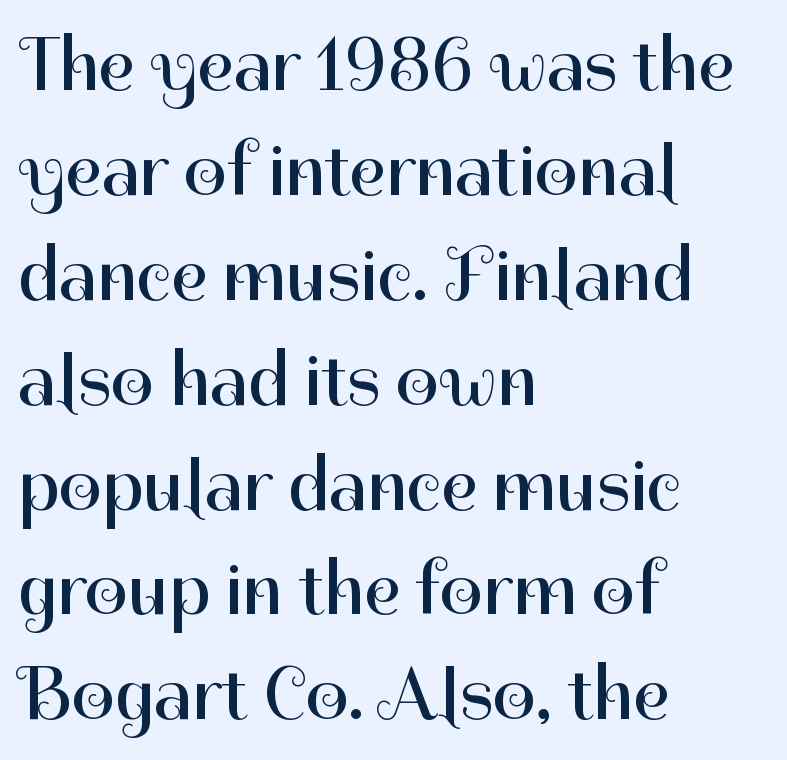
The image shows 76 px regular-weight sans-serif type, upright; set left-aligned, normal line spacing (1.38x), normal letter spacing, not underlined; high stroke contrast and a medium x-height.
